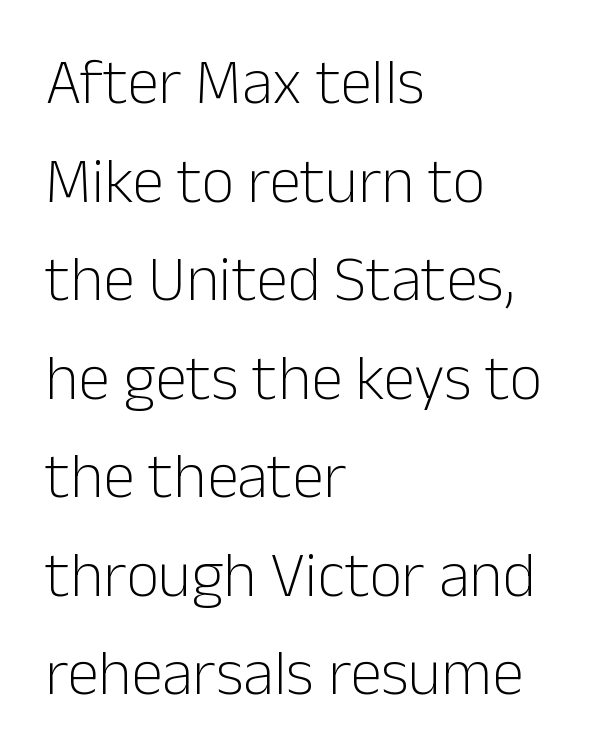
The letters sit at their default tracking, neither squeezed nor spread. Classification — sans serif. The typesetter chose a ragged-right arrangement here. The face looks like a standard text weight, possibly lighter. The lettering holds an erect, upright posture throughout. Looks like regular typesetting: each glyph gets only the width it needs.
